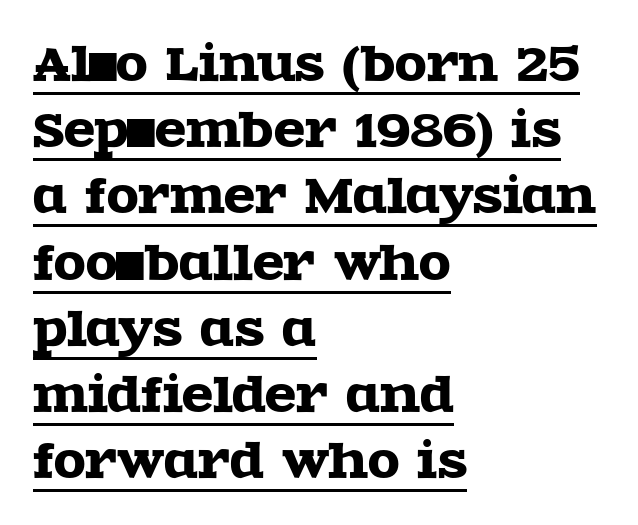
Q: Is the text italic (slanted)? A: No, it is upright.
Q: Is the typeface a serif or a sans-serif typeface? A: Serif.
Q: Is the text underlined? A: Yes.
Q: How is the paragraph aligned? A: Left-aligned.
Q: Is the spacing between letters normal or unusually wide? A: Normal.
Q: Is the spacing between lines tight, normal or loose? A: Normal.
Q: Width (condensed, normal, or wide)? A: Wide.
Q: x-height? A: Large.
Q: Monospaced? A: No.
